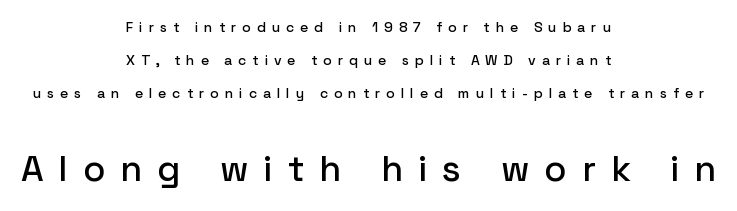
Scale increases going downward across the two blocks. Designer's note — italics off, roman on. The foot of each line stays bare and open. Reading down the block, each line starts at a different indent, mirrored at its end. How would I describe the line gaps? Wide and relaxed. The letterforms stand isolated, each surrounded by extra space.
